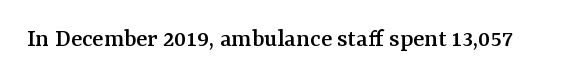
The image shows 26 px text type, upright; set normal letter spacing, not underlined.
